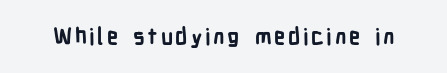
{"italic": "no", "bold": "yes", "underline": "no", "glyph_px": 22}
